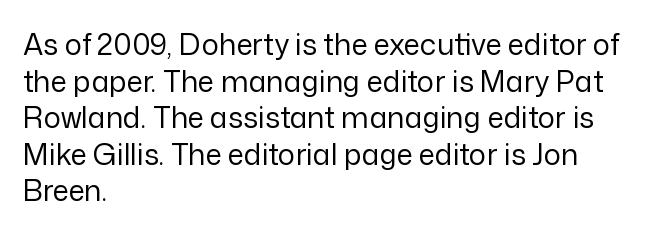
The image shows 29 px regular-weight sans-serif type, upright; set left-aligned, normal line spacing (1.26x), normal letter spacing, not underlined; low stroke contrast and a medium x-height.
